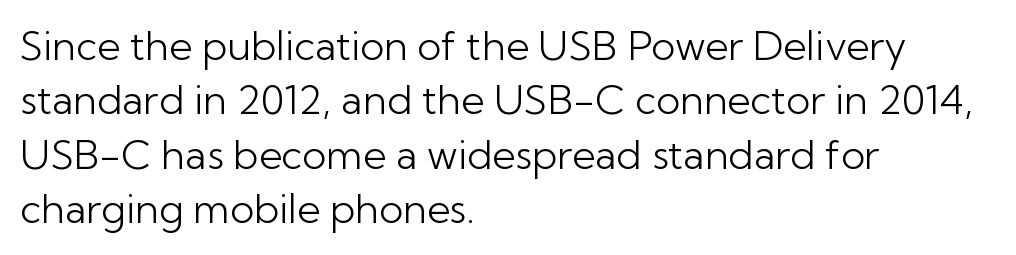
Leftover space on each line is placed entirely after the last word. The lines sit at an ordinary, default distance from one another. Tall strokes in this sample are plumb rather than angled. The glyphs are unaccompanied by any horizontal stroke below them.
